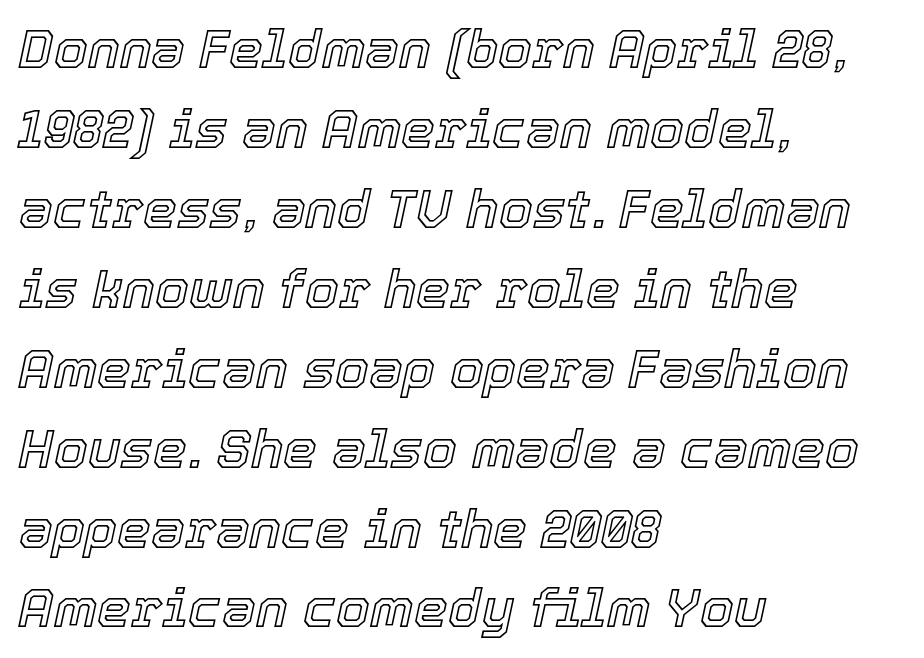
In CSS terms this would be text-align: left. Interline gaps are of average width in this sample. What stands out about the letter spacing? Nothing — it is the standard amount. Observe the lean: these are italic letterforms. This sample has the flowing, uneven cadence of proportional lettering. The space beneath each line is pristine and unruled.
